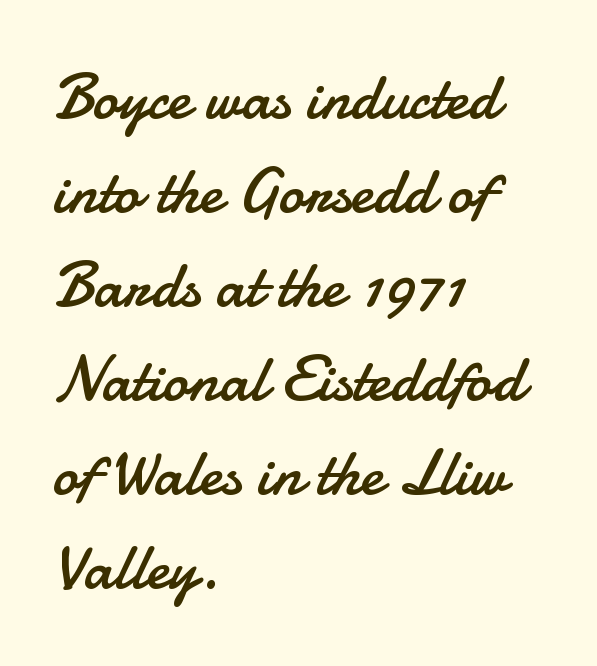
Q: Is the text bold? A: No.
Q: Is the text italic (slanted)? A: Yes.
Q: Is the typeface a serif or a sans-serif typeface? A: Sans-serif.
Q: Is the text underlined? A: No.
Q: How is the paragraph aligned? A: Left-aligned.
Q: Is the spacing between letters normal or unusually wide? A: Normal.
Q: Is the spacing between lines tight, normal or loose? A: Normal.
Q: Width (condensed, normal, or wide)? A: Normal.
Q: Stroke contrast? A: Low.
Q: x-height? A: Small.
Q: Monospaced? A: No.
